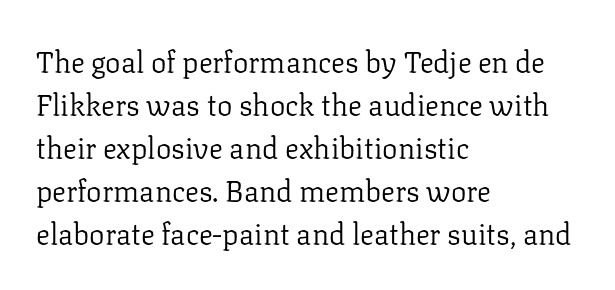
{"serif": "yes", "italic": "no", "bold": "no", "weight": "regular", "width": "normal", "stroke_contrast": "low", "x_height": "medium", "monospaced": "no", "underline": "no", "align": "left", "line_spacing": "normal", "line_spacing_ratio": 1.48, "letter_spacing": "normal", "letter_spacing_em": 0.0, "glyph_px": 29}
